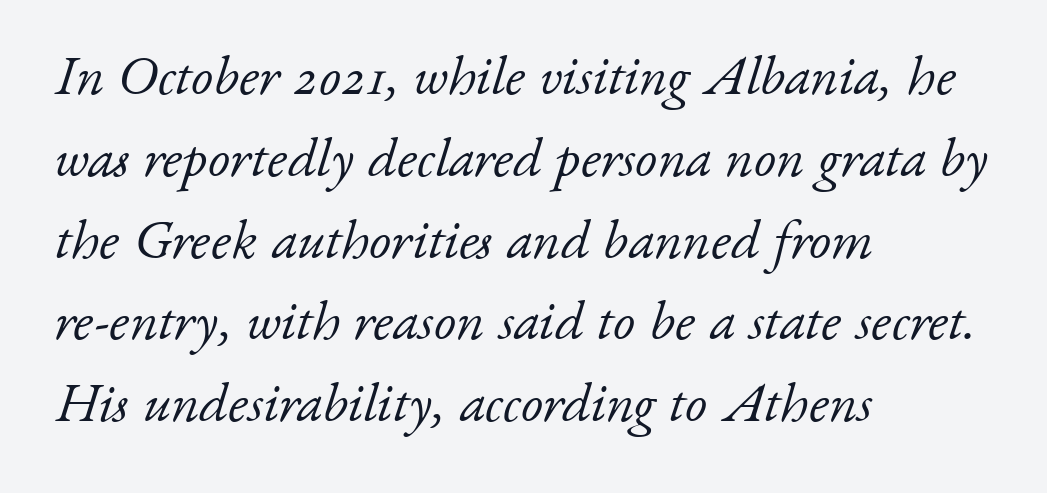
{"serif": "yes", "italic": "yes", "lean": "right", "slant_degrees": 17, "bold": "no", "weight": "light", "width": "normal", "stroke_contrast": "low", "x_height": "small", "monospaced": "no", "underline": "no", "align": "left", "line_spacing": "normal", "line_spacing_ratio": 1.46, "letter_spacing": "normal", "letter_spacing_em": 0.0, "glyph_px": 56}
